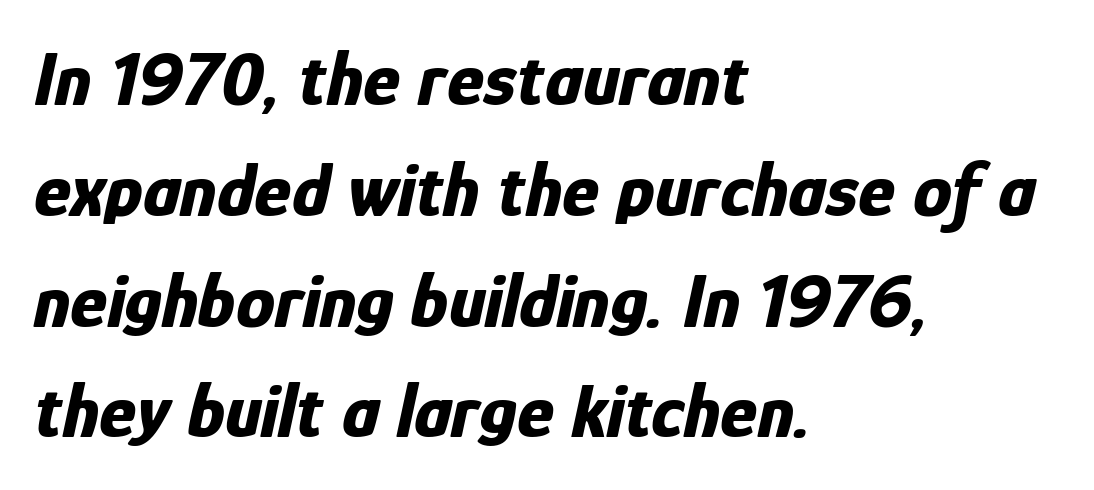
Italic: yes, the glyphs are oblique. Tracking value appears to be zero — textbook default spacing. This sample has the flowing, uneven cadence of proportional lettering. The compositor pushed each line to the left boundary.
